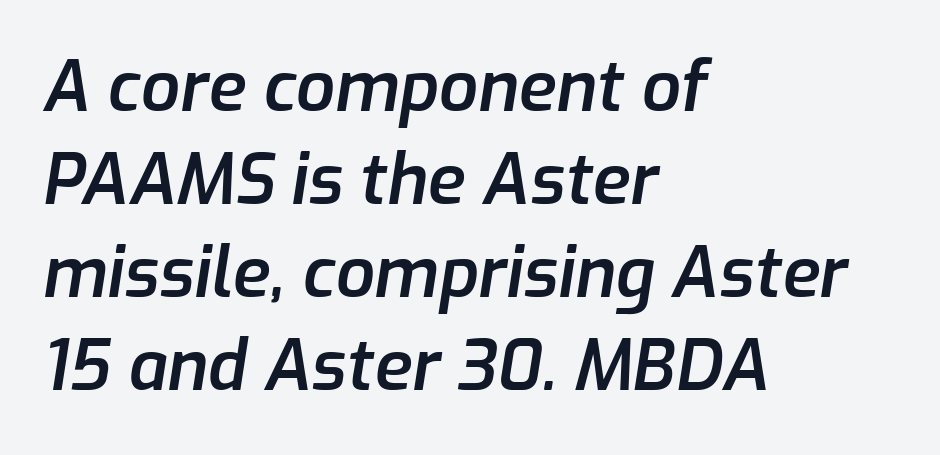
Q: Is the text bold? A: Semi-bold.
Q: Is the text italic (slanted)? A: Yes, it leans right by about 9 degrees.
Q: Is the text underlined? A: No.
Q: How is the paragraph aligned? A: Left-aligned.
Q: Is the spacing between letters normal or unusually wide? A: Normal.
Q: Is the spacing between lines tight, normal or loose? A: Normal.
Q: Width (condensed, normal, or wide)? A: Normal.
Q: Stroke contrast? A: Low.
Q: x-height? A: Medium.
Q: Monospaced? A: No.
